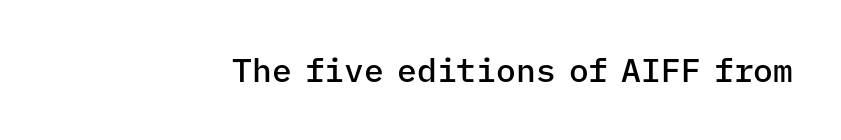
No word sits above an underline. Do the characters align in a grid? Yes, the font is monospaced. In terms of posture, this sample is upright. Examine the stroke ends and you'll find no serifs.
